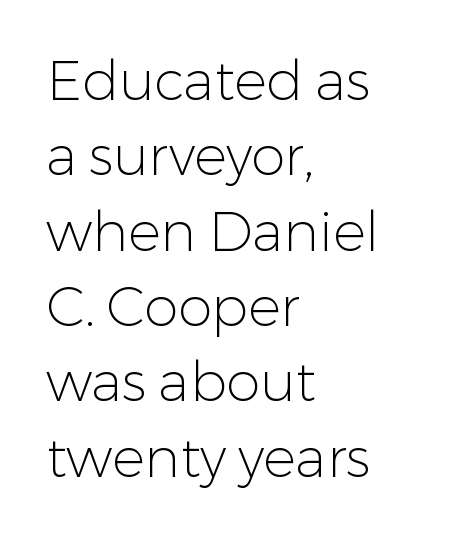
Anything drawn beneath the words? Only blank space. Posture: vertical. Stem width sits at or under what a default text font uses. Leading: standard. Compared with a centered layout, this one pins lines to the left instead.
